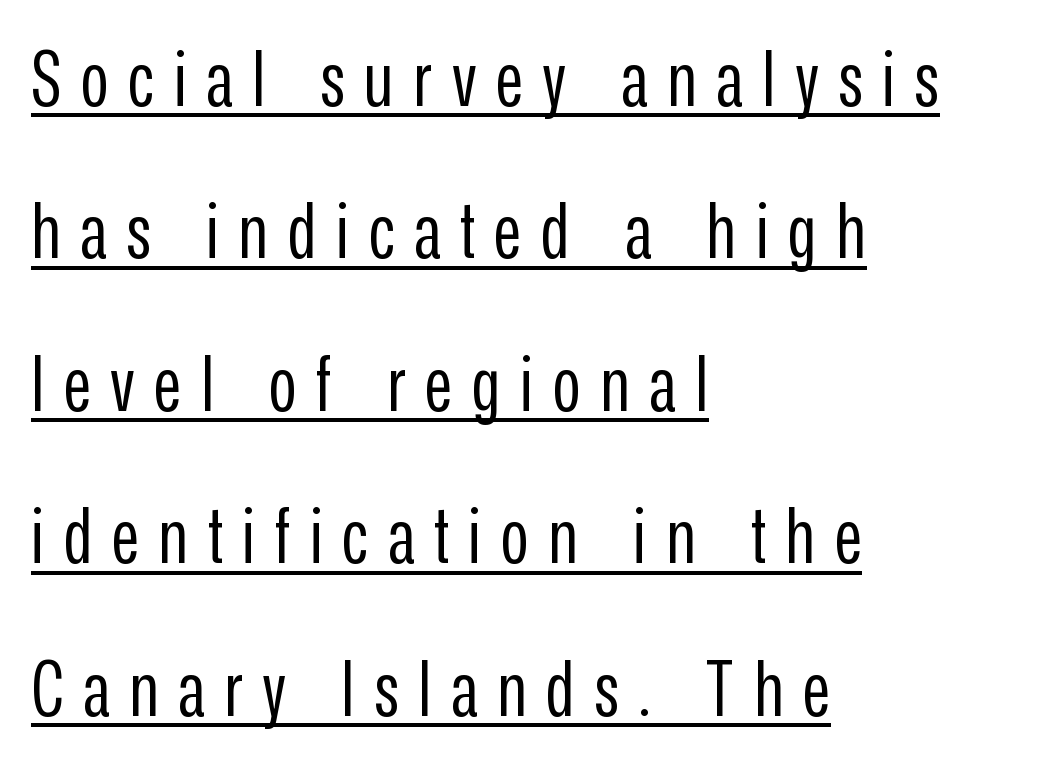
{"serif": "no", "italic": "no", "bold": "no", "weight": "regular", "width": "condensed", "stroke_contrast": "low", "x_height": "medium", "monospaced": "no", "underline": "yes", "align": "left", "line_spacing": "loose", "line_spacing_ratio": 1.98, "letter_spacing": "wide", "letter_spacing_em": 0.25, "glyph_px": 77}
